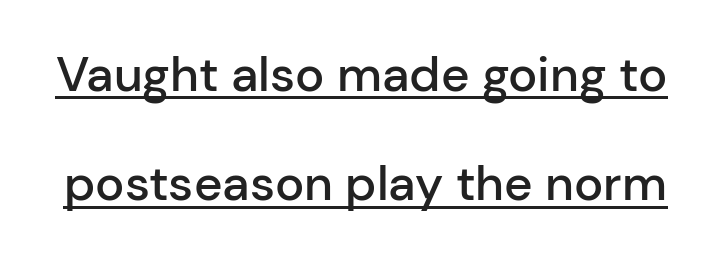
The image shows 49 px semibold sans-serif type, upright; set loose line spacing (2.23x), normal letter spacing, underlined; low stroke contrast and a medium x-height.
